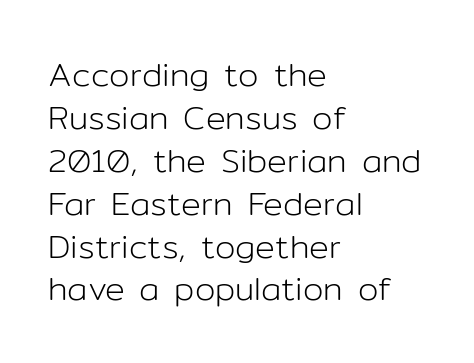
Quick note: not italic, upright. The passage shown stacks its lines at a standard gap. A classic flush-left, rag-right setting is used for this passage. Caption: standard tracking, unaltered. The typeface chosen for these lines omits serifs. Weight: not bold — regular or lighter.
